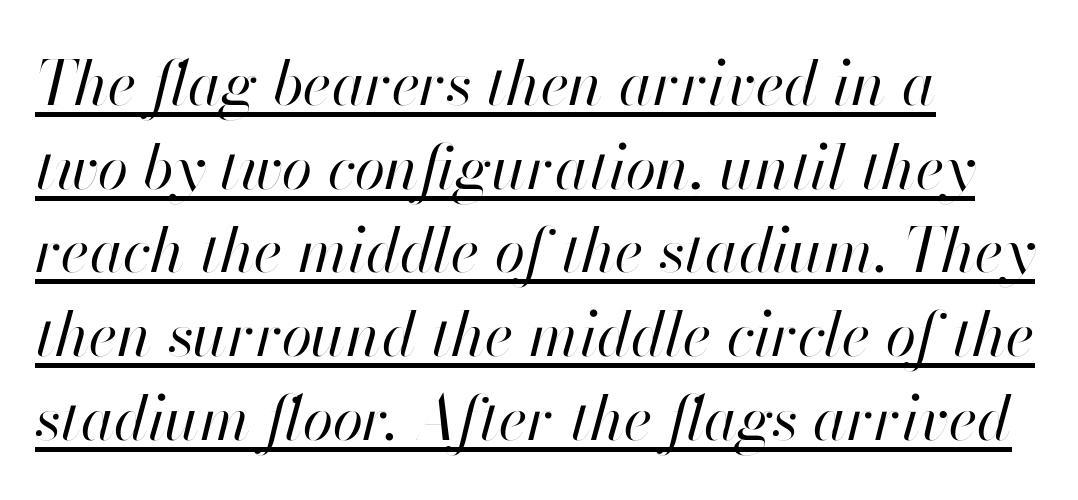
The image shows 62 px regular-weight type, italic (leaning right); set left-aligned, normal line spacing (1.35x), normal letter spacing, underlined; high stroke contrast and a small x-height.
